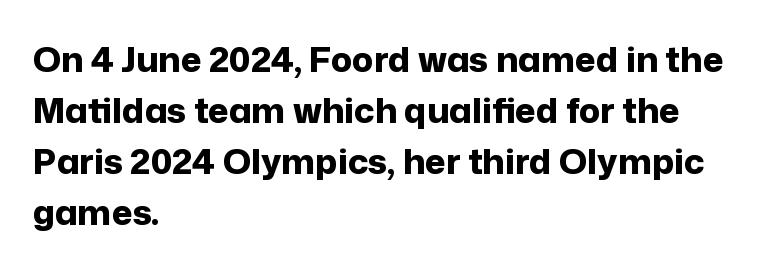
{"serif": "no", "italic": "no", "bold": "yes", "weight": "bold", "width": "normal", "stroke_contrast": "low", "x_height": "medium", "monospaced": "no", "underline": "no", "align": "left", "line_spacing": "normal", "line_spacing_ratio": 1.46, "letter_spacing": "normal", "letter_spacing_em": 0.0, "glyph_px": 35}
